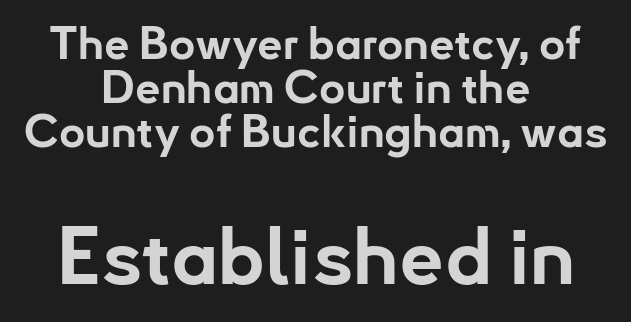
The image shows 79 px bold sans-serif type, upright; set centered, tight line spacing (0.98x), normal letter spacing, not underlined; the second (bottom) block is 1.76x larger; low stroke contrast and a small x-height.
